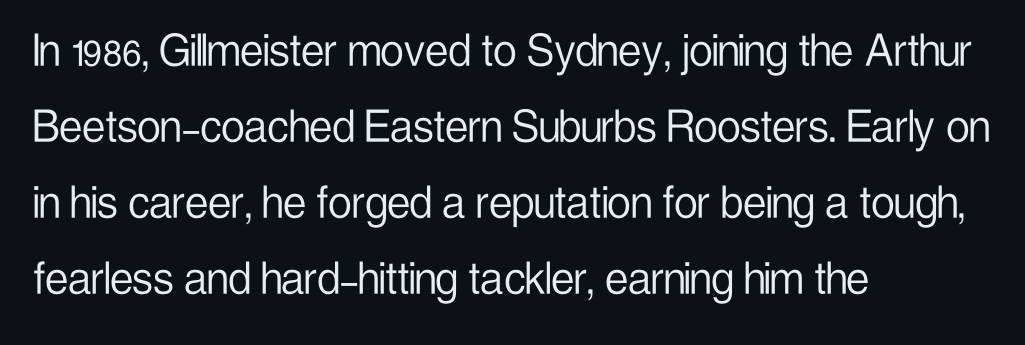
{"serif": "no", "italic": "no", "bold": "no", "weight": "light", "width": "condensed", "stroke_contrast": "low", "x_height": "medium", "monospaced": "no", "underline": "no", "align": "left", "line_spacing": "normal", "line_spacing_ratio": 1.46, "letter_spacing": "normal", "letter_spacing_em": 0.0, "glyph_px": 52}
